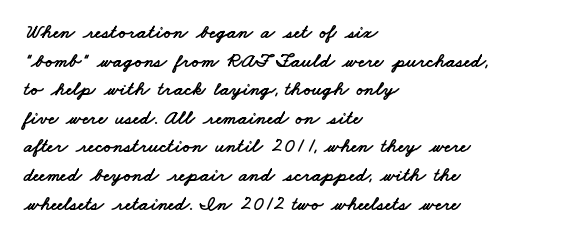
Teacher's note: observe the even left margin — that is flush-left alignment. The foot of each line stays bare and open. Horizontal bands of white between lines are of average thickness. No extra tracking has been applied to these lines.
